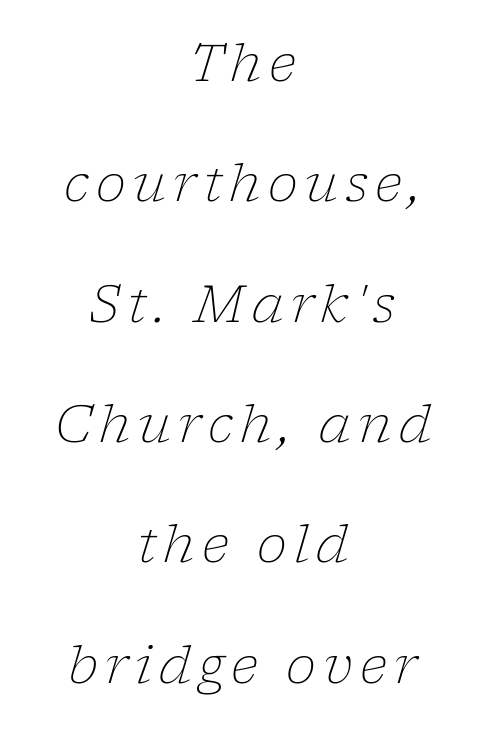
The image shows 51 px light serif type, italic (leaning right); set centered, loose line spacing (2.36x), not underlined; low stroke contrast and a medium x-height.
